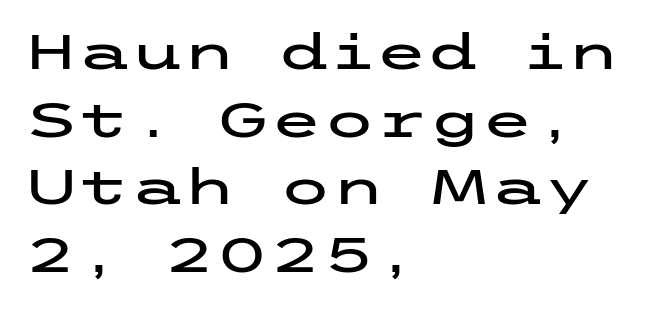
Q: Is the text italic (slanted)? A: No, it is upright.
Q: Is the typeface a serif or a sans-serif typeface? A: Sans-serif.
Q: Is the text underlined? A: No.
Q: How is the paragraph aligned? A: Left-aligned.
Q: Is the spacing between letters normal or unusually wide? A: Normal.
Q: Is the spacing between lines tight, normal or loose? A: Normal.
Q: Width (condensed, normal, or wide)? A: Wide.
Q: Stroke contrast? A: Low.
Q: x-height? A: Medium.
